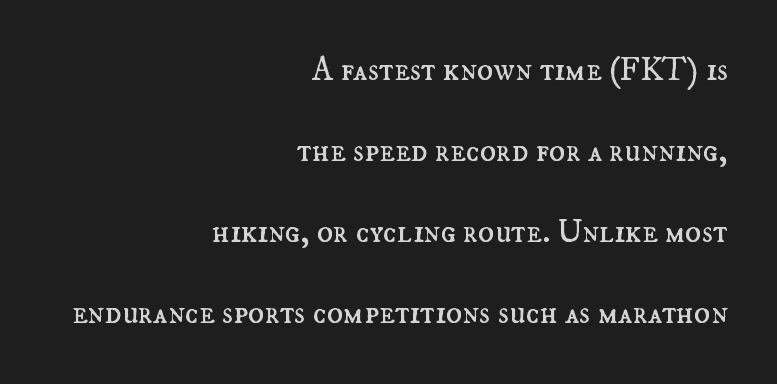
{"italic": "no", "bold": "no", "weight": "regular", "width": "normal", "stroke_contrast": "medium", "x_height": "small", "monospaced": "no", "underline": "no", "align": "right", "line_spacing": "loose", "line_spacing_ratio": 2.45, "letter_spacing": "normal", "letter_spacing_em": 0.0, "glyph_px": 33}
